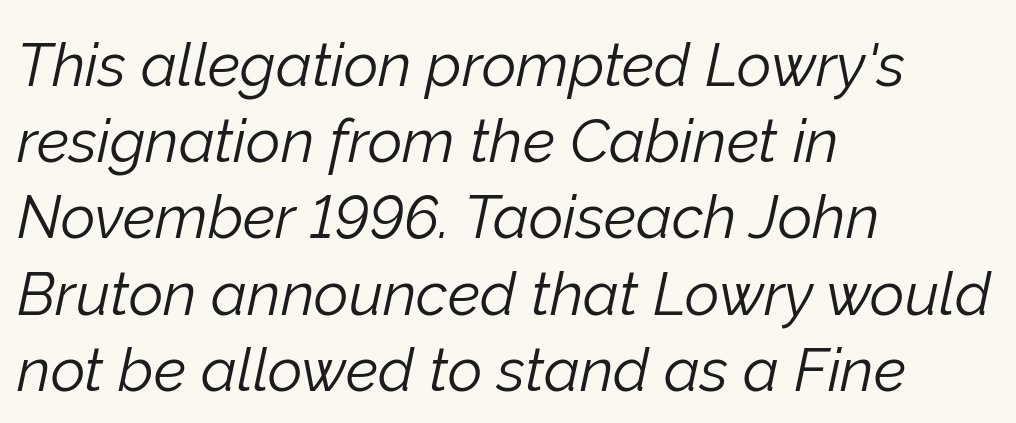
The image shows 60 px light type, italic (leaning right); set left-aligned, normal line spacing (1.27x), normal letter spacing, not underlined; low stroke contrast and a medium x-height.
